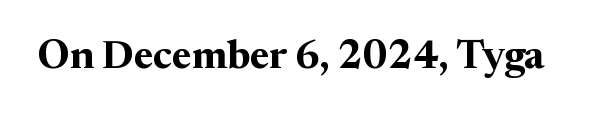
The image shows 40 px bold serif type, upright; set normal letter spacing, not underlined; medium stroke contrast and a medium x-height.
